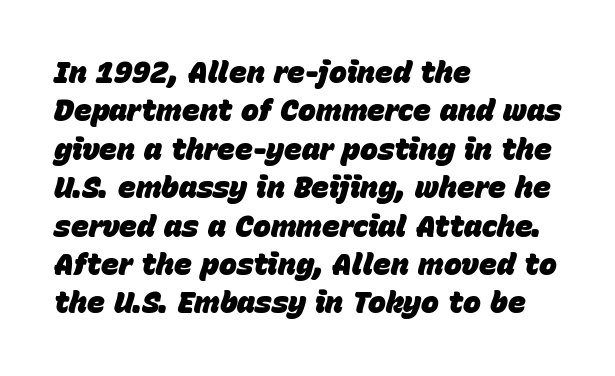
{"italic": "yes", "lean": "right", "slant_degrees": 15, "bold": "yes", "weight": "heavy", "width": "normal", "stroke_contrast": "low", "x_height": "large", "monospaced": "no", "underline": "no", "align": "left", "line_spacing": "normal", "line_spacing_ratio": 1.28, "letter_spacing": "normal", "letter_spacing_em": 0.0, "glyph_px": 30}
